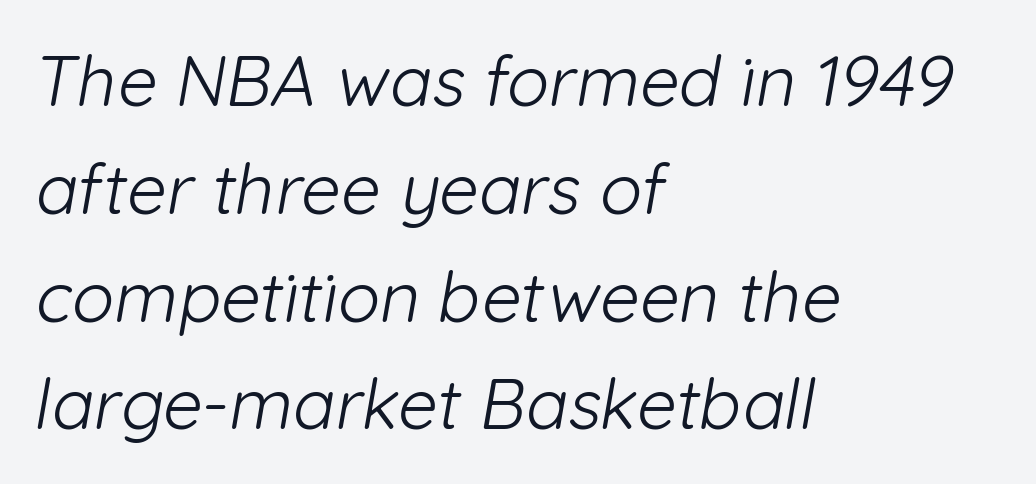
No extra tracking has been applied to these lines. A typesetter would call this proportional, since set widths differ per character. The passage shown stacks its lines at a standard gap. Lines of text with bare space underneath. The characters display no serif detailing; their extremities are plain. Does the copy run flush right? No — it runs flush left.
